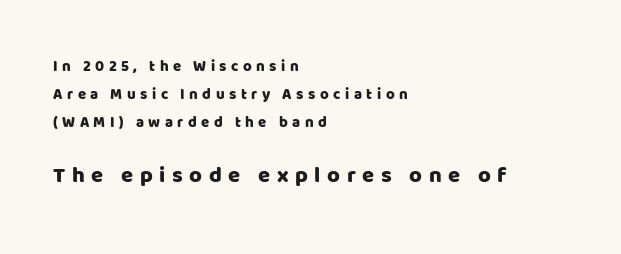
These lines are set flush left with a ragged right edge. Does the lettering tilt? It doesn't — this is upright. Compared with typical body copy, the letter spacing here is much looser. A student would notice the bottom passage is typeset larger than what precedes it. Rule under the text: the space is simply empty.
